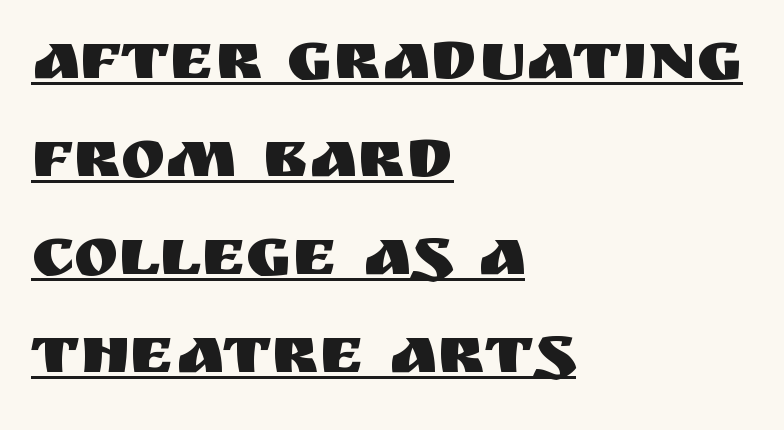
The image shows 68 px sans-serif type, upright; set left-aligned, normal line spacing (1.44x), normal letter spacing, underlined; medium stroke contrast and a large x-height.
